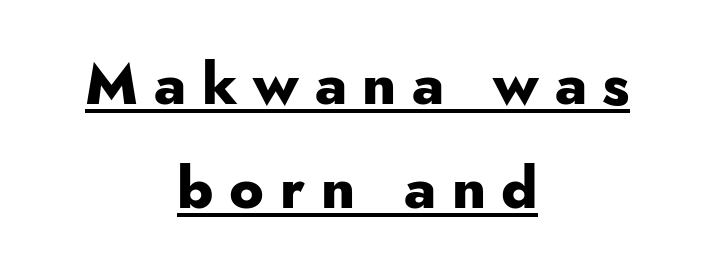
The image shows 58 px heavy sans-serif type, upright; set centered, line spacing 1.79x, unusually wide letter spacing (+0.27 em), underlined; low stroke contrast and a small x-height.
